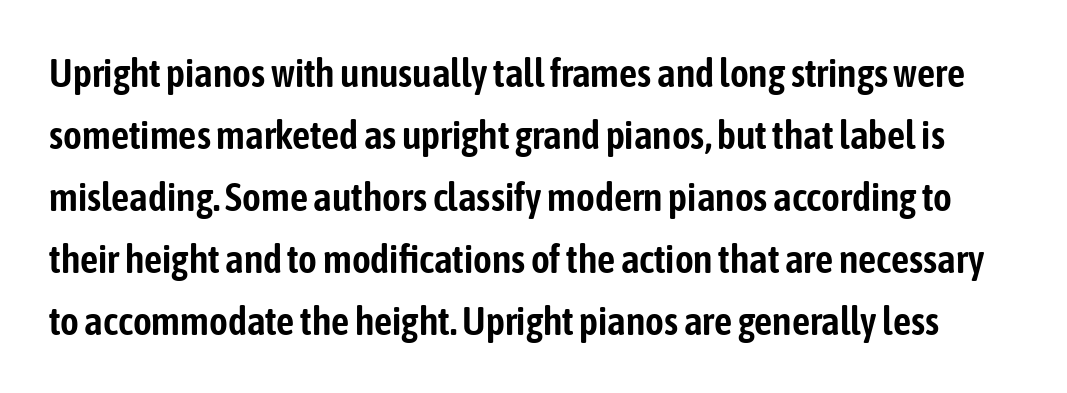
The image shows 40 px condensed sans-serif type, upright; set normal line spacing (1.55x), normal letter spacing, not underlined; low stroke contrast and a medium x-height.
